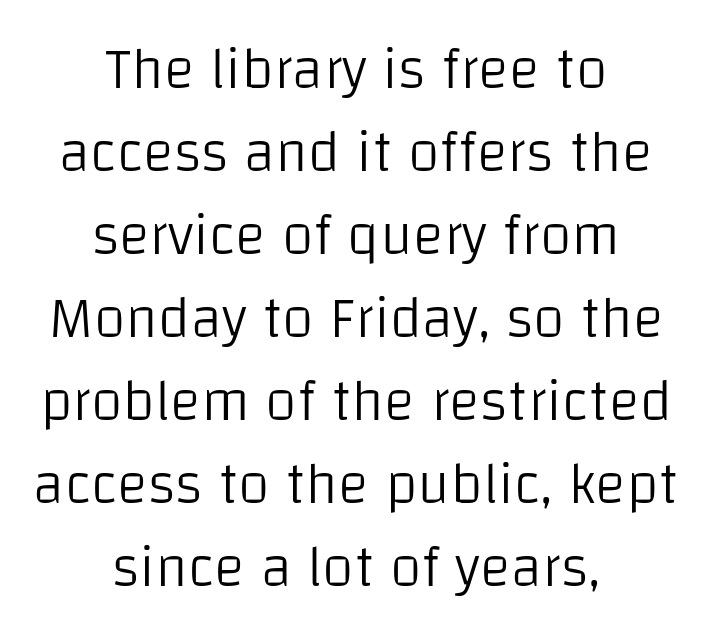
The image shows 58 px light sans-serif type, upright; set centered, normal line spacing (1.43x), normal letter spacing, not underlined; low stroke contrast and a large x-height.
